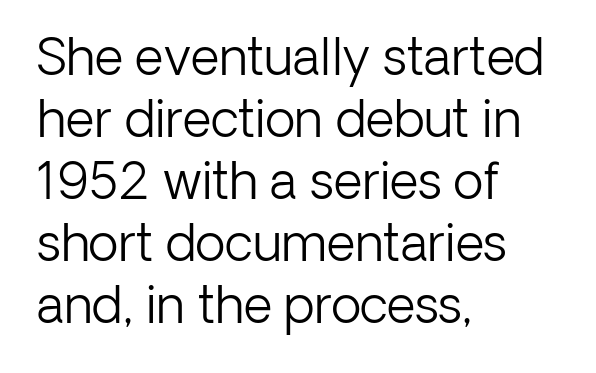
The image shows 50 px light sans-serif type, upright; set left-aligned, line spacing 1.24x, normal letter spacing, not underlined; low stroke contrast and a medium x-height.
